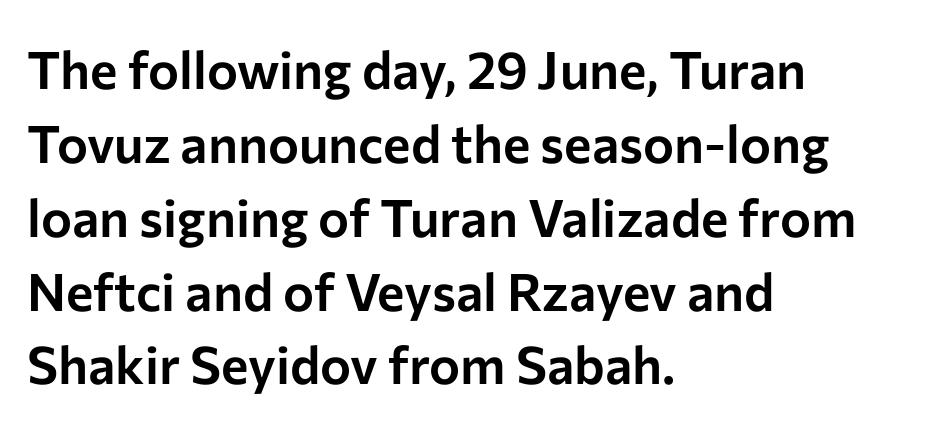
The image shows 52 px sans-serif type, upright; set left-aligned, normal line spacing (1.42x), normal letter spacing, not underlined; low stroke contrast and a medium x-height.
